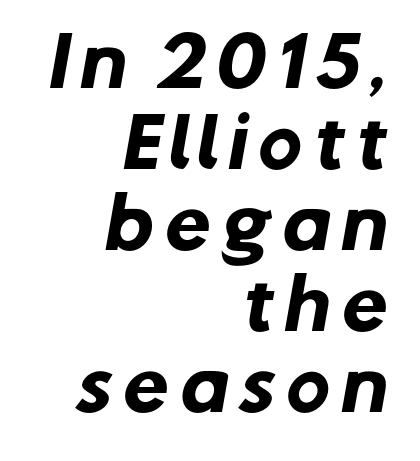
The image shows 67 px heavy sans-serif type; set right-aligned, line spacing 1.21x, not underlined; low stroke contrast and a medium x-height.
